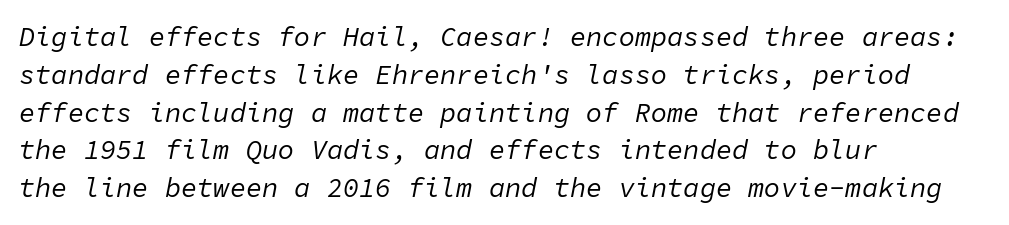
{"italic": "yes", "lean": "right", "slant_degrees": 11, "bold": "no", "underline": "no", "align": "left", "line_spacing": "normal", "line_spacing_ratio": 1.4, "letter_spacing": "normal", "letter_spacing_em": 0.0, "glyph_px": 27}
